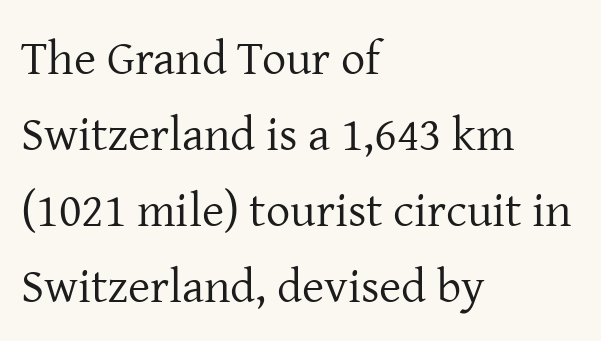
Q: Is the text bold? A: No.
Q: Is the text italic (slanted)? A: No, it is upright.
Q: Is the typeface a serif or a sans-serif typeface? A: Serif.
Q: Is the text underlined? A: No.
Q: How is the paragraph aligned? A: Left-aligned.
Q: Is the spacing between letters normal or unusually wide? A: Normal.
Q: Is the spacing between lines tight, normal or loose? A: Normal.
Q: Width (condensed, normal, or wide)? A: Normal.
Q: Stroke contrast? A: Low.
Q: x-height? A: Medium.
Q: Monospaced? A: No.
